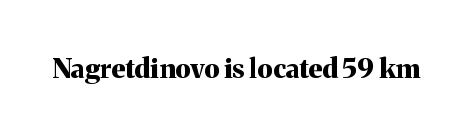
{"italic": "no", "bold": "yes", "underline": "no", "letter_spacing": "normal", "letter_spacing_em": 0.0, "glyph_px": 27}
